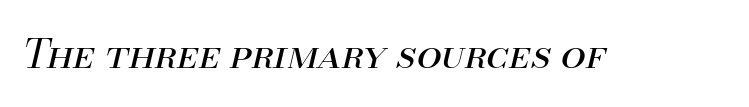
The image shows 40 px regular-weight type, italic (leaning right); set normal letter spacing, not underlined; medium stroke contrast and a small x-height.
